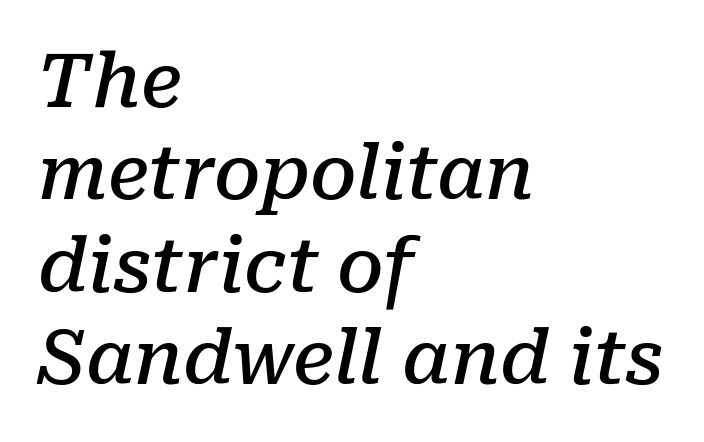
Q: Is the text bold? A: Semi-bold.
Q: Is the text italic (slanted)? A: Yes, it leans right by about 10 degrees.
Q: Is the typeface a serif or a sans-serif typeface? A: Serif.
Q: Is the text underlined? A: No.
Q: How is the paragraph aligned? A: Left-aligned.
Q: Is the spacing between letters normal or unusually wide? A: Normal.
Q: Is the spacing between lines tight, normal or loose? A: Normal.
Q: Width (condensed, normal, or wide)? A: Normal.
Q: Stroke contrast? A: Low.
Q: x-height? A: Medium.
Q: Monospaced? A: No.
